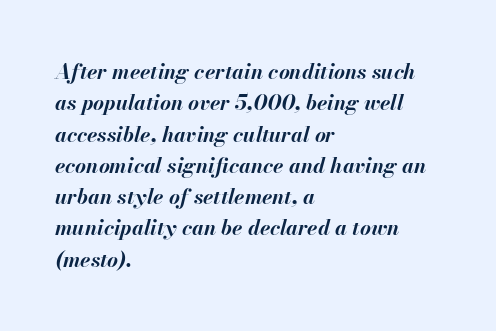
{"italic": "yes", "lean": "right", "slant_degrees": 13, "bold": "yes", "underline": "no", "align": "left", "line_spacing": "normal", "line_spacing_ratio": 1.49, "letter_spacing": "normal", "letter_spacing_em": 0.0, "glyph_px": 21}
